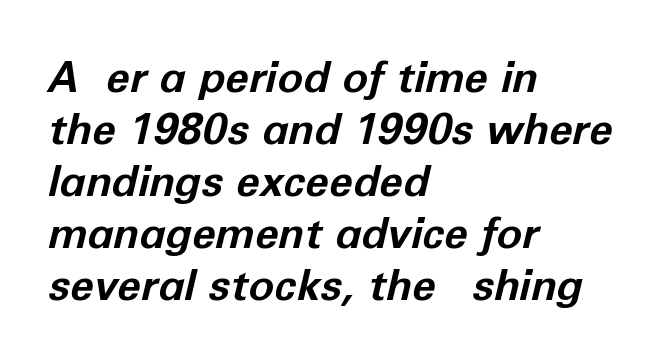
{"italic": "yes", "lean": "right", "slant_degrees": 12, "bold": "yes", "weight": "bold", "width": "normal", "stroke_contrast": "low", "x_height": "medium", "monospaced": "no", "underline": "no", "align": "left", "line_spacing_ratio": 1.21, "letter_spacing": "normal", "letter_spacing_em": 0.0, "glyph_px": 43}
